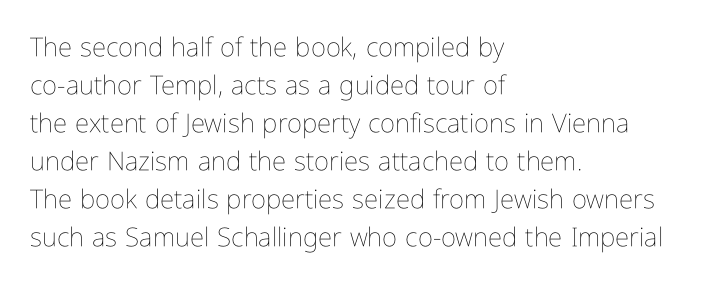
Visually the block forms a straight wall on the left and a jagged coastline on the right. Caption: standard tracking, unaltered. The type sits square on the baseline with zero lean. Weight: not bold — regular or lighter.
